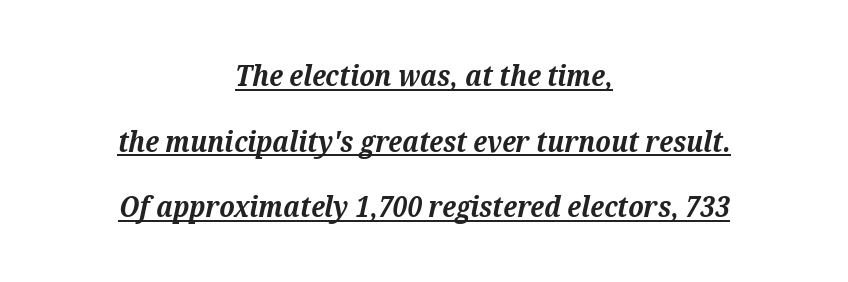
{"serif": "yes", "italic": "yes", "lean": "right", "slant_degrees": 12, "bold": "yes", "weight": "bold", "width": "normal", "stroke_contrast": "medium", "x_height": "medium", "monospaced": "no", "underline": "yes", "align": "center", "line_spacing": "loose", "line_spacing_ratio": 2.26, "letter_spacing": "normal", "letter_spacing_em": 0.0, "glyph_px": 29}
